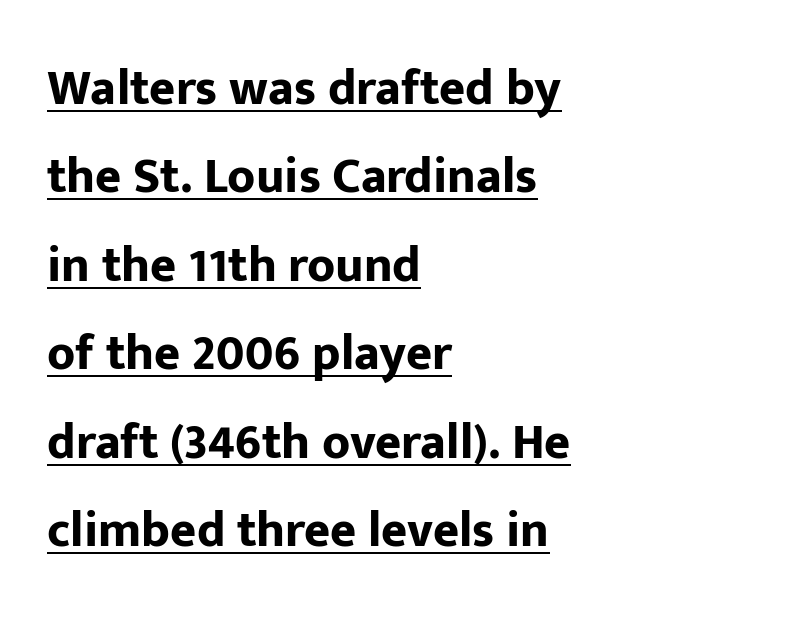
{"serif": "no", "italic": "no", "bold": "yes", "weight": "bold", "width": "normal", "stroke_contrast": "low", "x_height": "medium", "monospaced": "no", "underline": "yes", "align": "left", "line_spacing_ratio": 1.77, "letter_spacing": "normal", "letter_spacing_em": 0.0, "glyph_px": 50}
